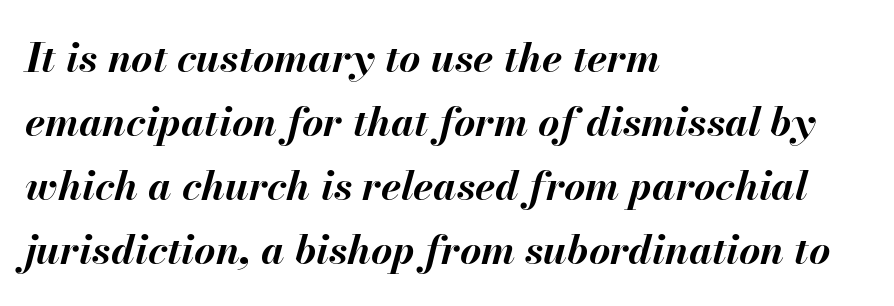
{"italic": "yes", "lean": "right", "slant_degrees": 13, "bold": "yes", "weight": "bold", "width": "normal", "stroke_contrast": "medium", "x_height": "small", "monospaced": "no", "underline": "no", "align": "left", "line_spacing": "normal", "line_spacing_ratio": 1.56, "letter_spacing": "normal", "letter_spacing_em": 0.0, "glyph_px": 41}
